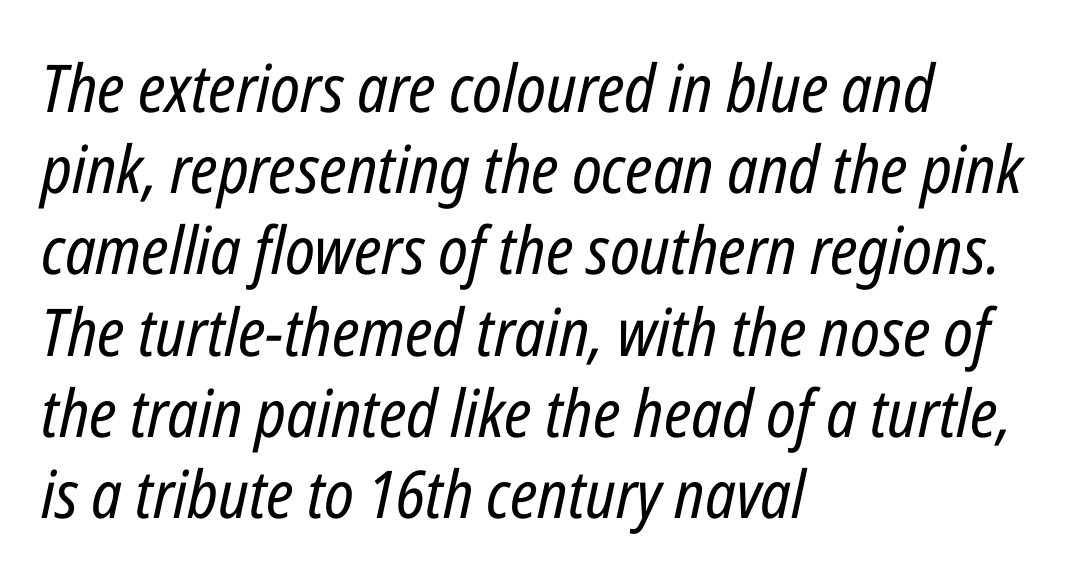
Q: Is the text bold? A: No.
Q: Is the text italic (slanted)? A: Yes, it leans right by about 12 degrees.
Q: Is the text underlined? A: No.
Q: How is the paragraph aligned? A: Left-aligned.
Q: Is the spacing between letters normal or unusually wide? A: Normal.
Q: Width (condensed, normal, or wide)? A: Condensed.
Q: Stroke contrast? A: Low.
Q: x-height? A: Medium.
Q: Monospaced? A: No.
